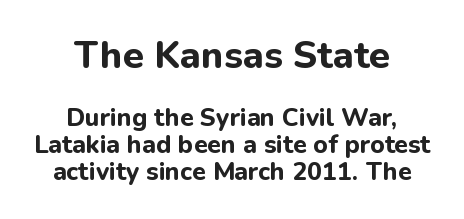
Q: Is the text bold? A: Yes.
Q: Is the text italic (slanted)? A: No, it is upright.
Q: Is the typeface a serif or a sans-serif typeface? A: Sans-serif.
Q: Is the text underlined? A: No.
Q: How is the paragraph aligned? A: Centered.
Q: Is the spacing between letters normal or unusually wide? A: Normal.
Q: Is the spacing between lines tight, normal or loose? A: Tight.
Q: Which block of text is set in a larger size, the first (top) or the second (bottom)? A: The first (top) one.
Q: Width (condensed, normal, or wide)? A: Normal.
Q: Stroke contrast? A: Low.
Q: x-height? A: Medium.
Q: Monospaced? A: No.
